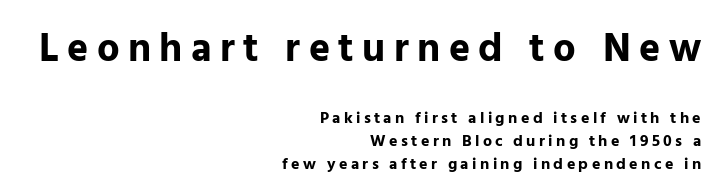
The image shows 40 px bold sans-serif type, upright; set right-aligned, normal line spacing (1.41x), unusually wide letter spacing (+0.21 em), not underlined; the first (top) block is 2.5x larger; low stroke contrast and a medium x-height.
